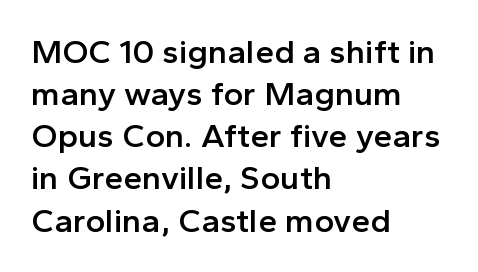
Q: Is the text bold? A: Semi-bold.
Q: Is the text italic (slanted)? A: No, it is upright.
Q: Is the typeface a serif or a sans-serif typeface? A: Sans-serif.
Q: Is the text underlined? A: No.
Q: How is the paragraph aligned? A: Left-aligned.
Q: Is the spacing between letters normal or unusually wide? A: Normal.
Q: Width (condensed, normal, or wide)? A: Normal.
Q: x-height? A: Medium.
Q: Monospaced? A: No.
